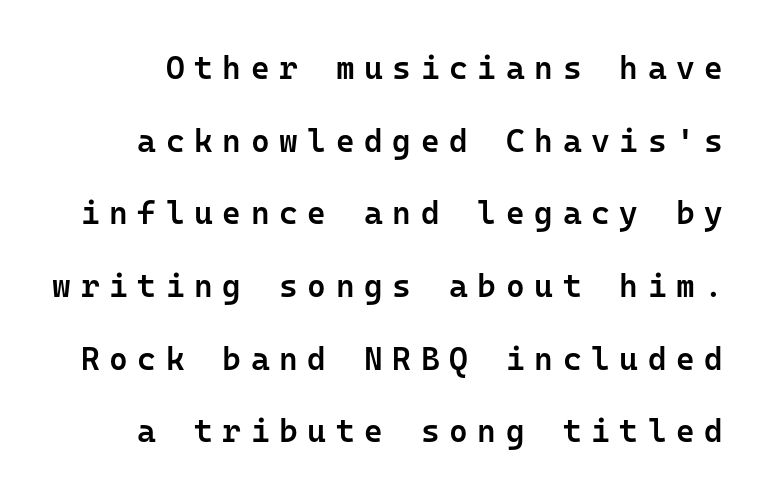
{"serif": "no", "italic": "no", "bold": "semi", "weight": "semibold", "width": "normal", "stroke_contrast": "low", "x_height": "medium", "monospaced": "yes", "underline": "no", "line_spacing": "loose", "line_spacing_ratio": 2.27, "letter_spacing": "wide", "letter_spacing_em": 0.3, "glyph_px": 32}
